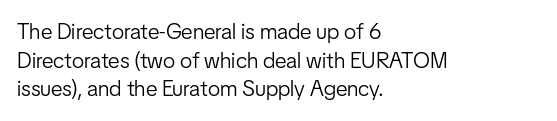
Check the space under the baseline: it is left empty. Characters follow at the spacing the type designer built in. These glyphs show unthickened strokes, regular width or finer. This is the regular roman posture of the typeface. A typesetter would call this leading conventional body-copy spacing. The compositor pushed each line to the left boundary.
